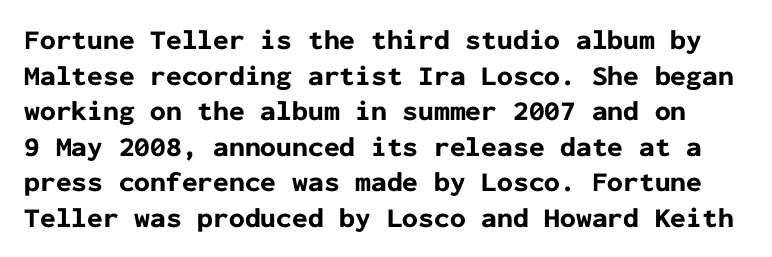
Regular leading. Every character here occupies the same horizontal width, giving the sample a typewriter-like rhythm. Regarding serifs, this sample does without them. Each glyph is drawn with heavy, bold strokes. Designer's note — italics off, roman on.
